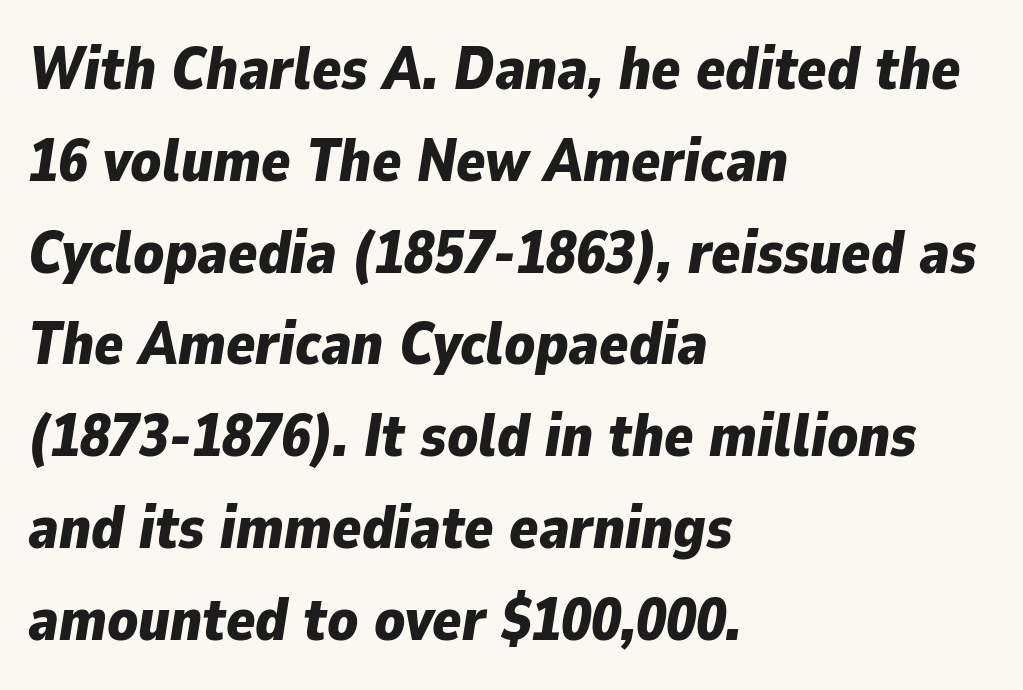
Q: Is the text bold? A: Yes.
Q: Is the text italic (slanted)? A: Yes, it leans right by about 9 degrees.
Q: Is the text underlined? A: No.
Q: How is the paragraph aligned? A: Left-aligned.
Q: Is the spacing between letters normal or unusually wide? A: Normal.
Q: Is the spacing between lines tight, normal or loose? A: Normal.
Q: Width (condensed, normal, or wide)? A: Normal.
Q: Stroke contrast? A: Low.
Q: x-height? A: Medium.
Q: Monospaced? A: No.
